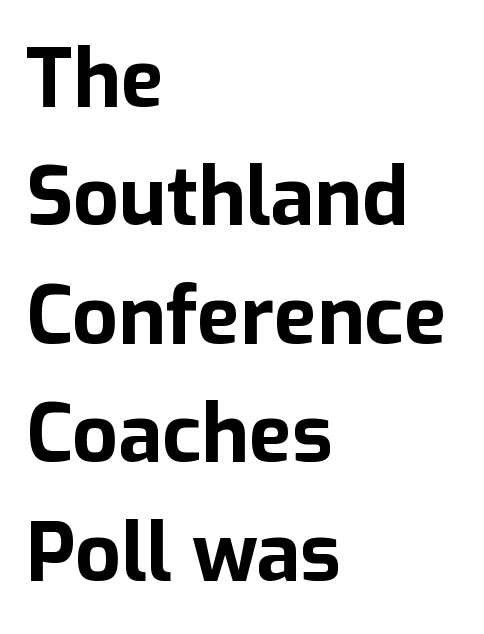
Regular leading. The foot of each line stays bare and open. No italicization has been applied; the sample stays upright. Glyph-to-glyph distance matches everyday printed text.
